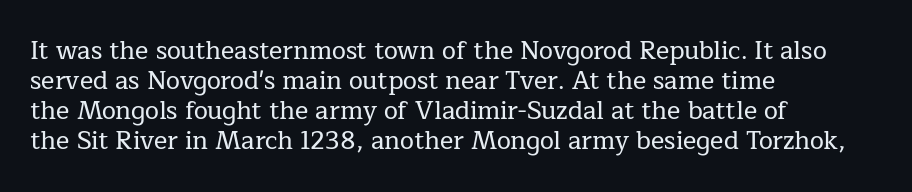
The image shows 25 px text type, upright; set left-aligned, line spacing 1.2x, normal letter spacing, not underlined.
